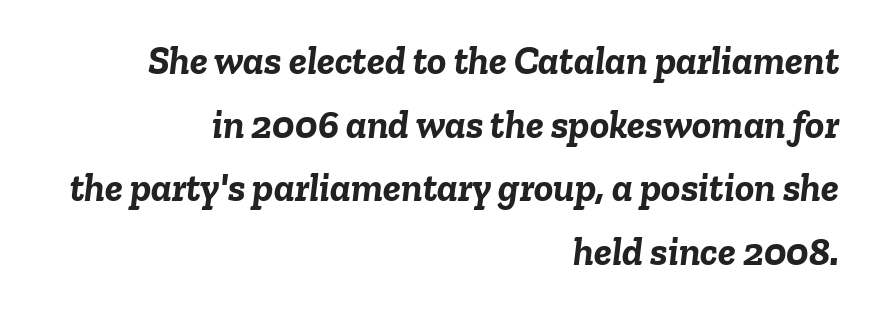
The image shows 40 px semibold type, italic (leaning right); set right-aligned, normal line spacing (1.59x), normal letter spacing, not underlined; low stroke contrast and a medium x-height.
